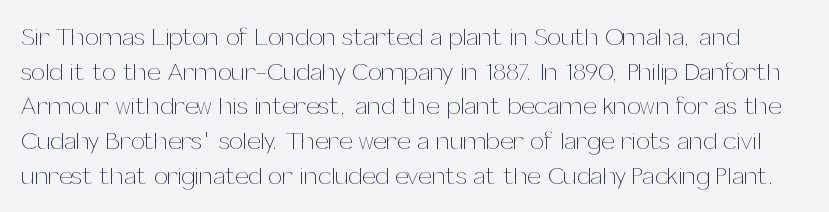
The image shows 25 px text type, upright; set normal line spacing (1.39x), normal letter spacing, not underlined.
